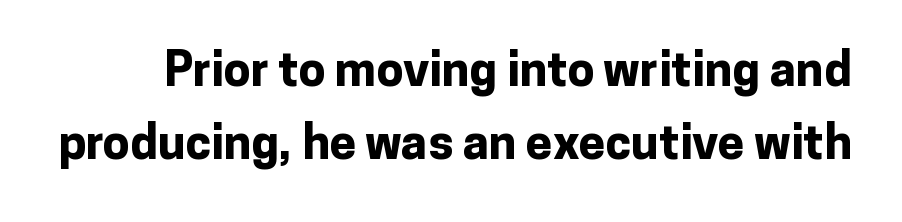
{"serif": "no", "italic": "no", "bold": "yes", "weight": "bold", "width": "normal", "stroke_contrast": "low", "x_height": "medium", "monospaced": "no", "underline": "no", "line_spacing": "normal", "line_spacing_ratio": 1.53, "letter_spacing": "normal", "letter_spacing_em": 0.0, "glyph_px": 48}
